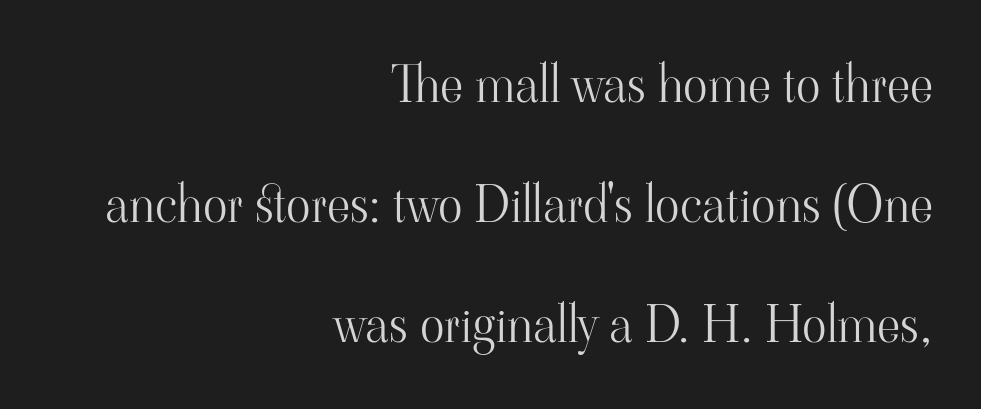
The letters sit at their default tracking, neither squeezed nor spread. When letters stand straight like this, we call the style roman or upright. Honestly, the rows look like they've been pulled way apart. Unbolded letterforms with no extra heft. Which margin do the lines hug? The right one — the left edge is uneven. You could not count columns in this text — the font is proportionally spaced.
